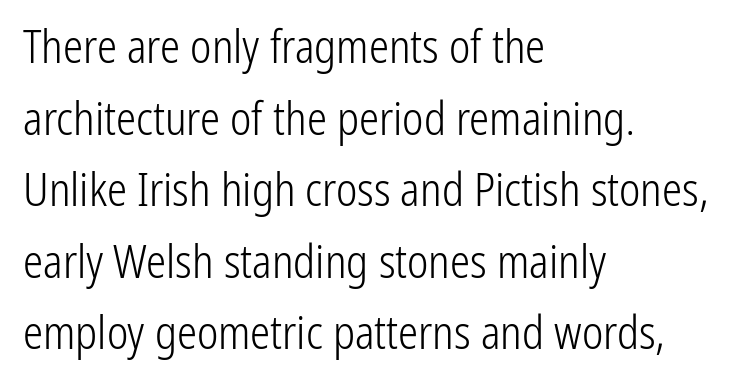
The string is rendered with underlining switched off. In terms of posture, this sample is upright. The font family rendered here belongs to the sans-serif group. The horizontal fit of the characters is conventional and even. Line spacing here is normal. The lines are quadded left.
